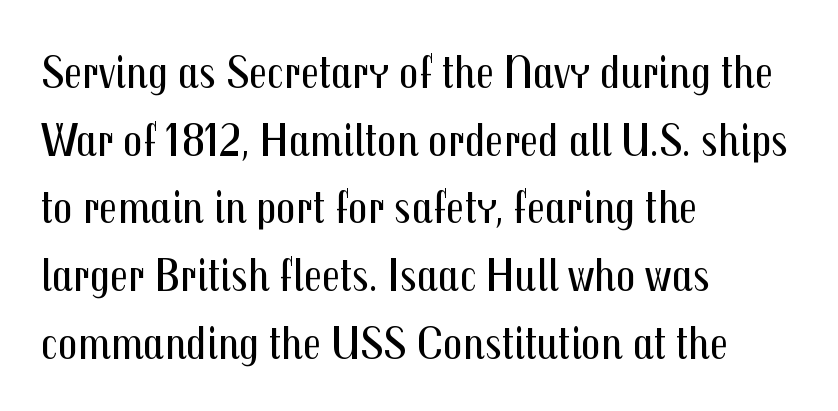
Words float on clear page, feet unadorned. If you drew a ruler down the left edge, every line would touch it. No letter is thick-stroked: the sample isn't bold. Is there any slant? The stems are plumb. The face used here is proportionally spaced, like ordinary book or web type.
